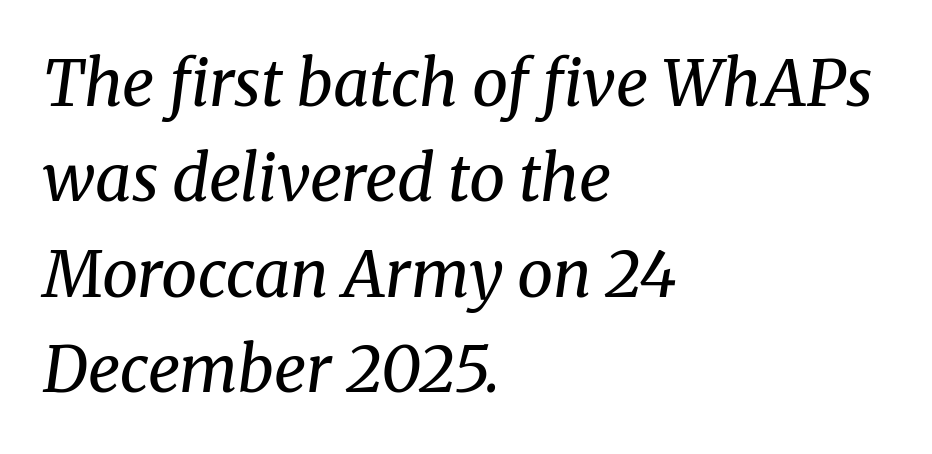
Alignment: flush left. Underline: absent. Rendered with sloped, italic letterforms. Weight: not bold — regular or lighter. Classification — serif. The face used here is rendered with its standard letterfit.
